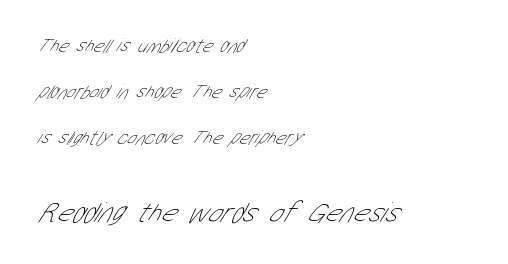
The image shows 29 px thin, condensed sans-serif type; set left-aligned, loose line spacing (2.43x), normal letter spacing, not underlined; the second (bottom) block is 1.53x larger; low stroke contrast and a medium x-height.
